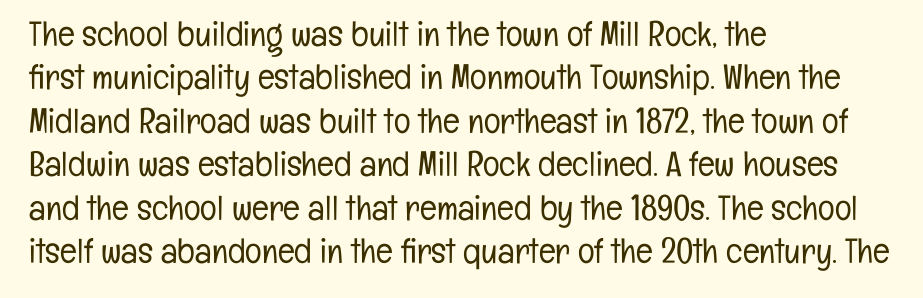
{"serif": "no", "italic": "no", "bold": "no", "weight": "light", "width": "condensed", "stroke_contrast": "low", "x_height": "medium", "monospaced": "no", "underline": "no", "align": "left", "line_spacing_ratio": 1.24, "letter_spacing": "normal", "letter_spacing_em": 0.0, "glyph_px": 35}
